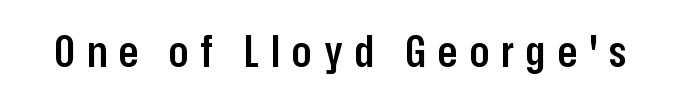
Decoration check: the copy has no underline. Examine the stroke ends and you'll find no serifs. Typographic density is moderately raised because the face is semibold. The typography opts for an upright posture over an oblique one. Inter-character spacing is expanded well beyond the font's built-in metrics. Spacing verdict: proportional, widths tailored to each character.
